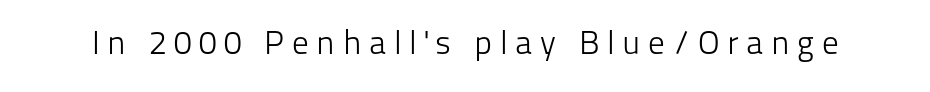
{"serif": "no", "italic": "no", "bold": "no", "weight": "light", "width": "normal", "stroke_contrast": "low", "x_height": "medium", "monospaced": "no", "underline": "no", "letter_spacing": "wide", "letter_spacing_em": 0.23, "glyph_px": 33}
